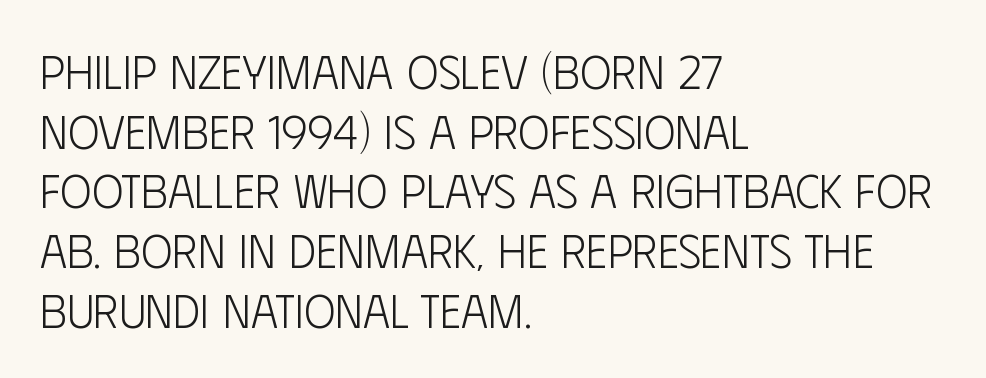
{"serif": "no", "italic": "no", "bold": "no", "weight": "light", "width": "condensed", "stroke_contrast": "low", "x_height": "large", "monospaced": "no", "underline": "no", "align": "left", "line_spacing": "normal", "line_spacing_ratio": 1.27, "letter_spacing": "normal", "letter_spacing_em": 0.0, "glyph_px": 47}
